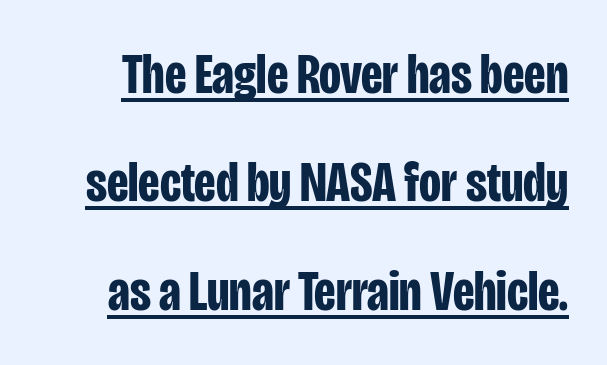
{"serif": "no", "italic": "no", "bold": "yes", "weight": "bold", "width": "condensed", "stroke_contrast": "low", "x_height": "large", "monospaced": "no", "underline": "yes", "line_spacing": "loose", "line_spacing_ratio": 1.9, "letter_spacing": "normal", "letter_spacing_em": 0.0, "glyph_px": 57}
